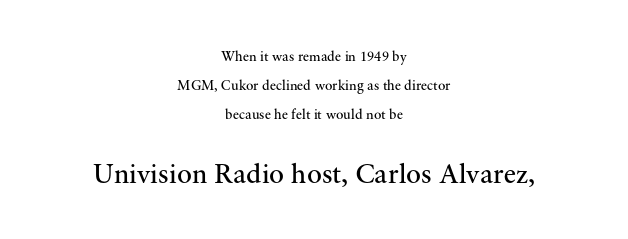
The image shows 28 px regular-weight serif type, upright; set centered, loose line spacing (2.07x), normal letter spacing, not underlined; the second (bottom) block is 2.0x larger; medium stroke contrast and a small x-height.
